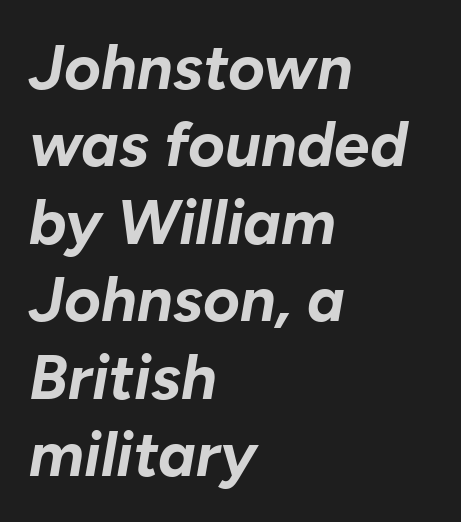
The image shows 63 px bold type, italic (leaning right); set left-aligned, line spacing 1.23x, normal letter spacing, not underlined; low stroke contrast and a medium x-height.
